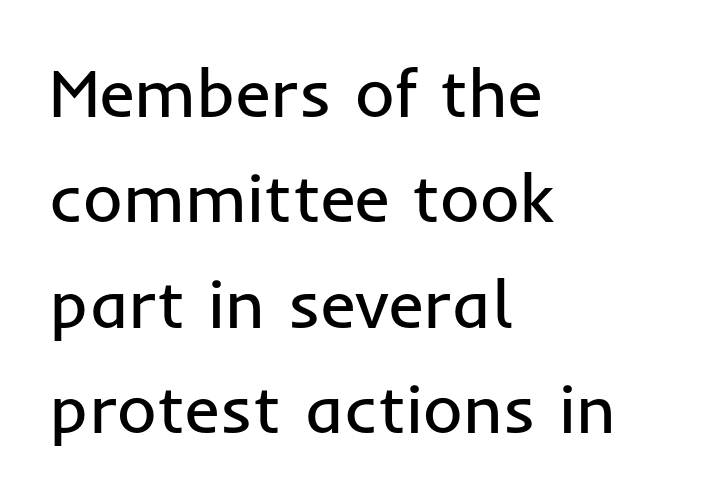
Does the lettering tilt? It doesn't — this is upright. Here the designer chose a conventional face with non-uniform glyph widths. This is not heavy type; no bold has been used. Examine the stroke ends and you'll find no serifs.
